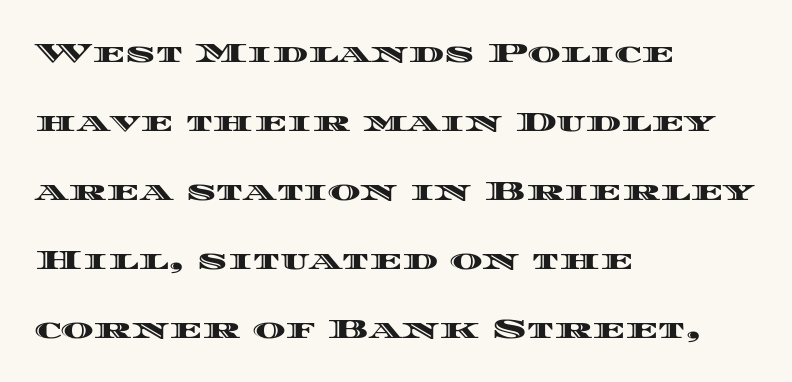
Q: Is the text italic (slanted)? A: No, it is upright.
Q: Is the text underlined? A: No.
Q: How is the paragraph aligned? A: Left-aligned.
Q: Is the spacing between letters normal or unusually wide? A: Normal.
Q: Is the spacing between lines tight, normal or loose? A: Loose.
Q: Width (condensed, normal, or wide)? A: Wide.
Q: x-height? A: Large.
Q: Monospaced? A: No.
